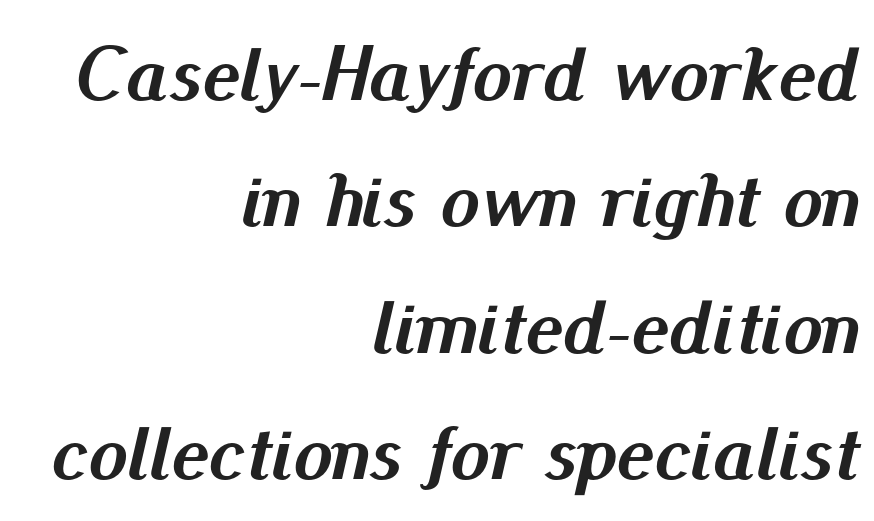
Q: Is the text bold? A: Yes.
Q: Is the text italic (slanted)? A: Yes, it leans right by about 13 degrees.
Q: Is the text underlined? A: No.
Q: How is the paragraph aligned? A: Right-aligned.
Q: Is the spacing between letters normal or unusually wide? A: Normal.
Q: Is the spacing between lines tight, normal or loose? A: Normal.
Q: Width (condensed, normal, or wide)? A: Normal.
Q: Stroke contrast? A: Medium.
Q: x-height? A: Small.
Q: Monospaced? A: No.
